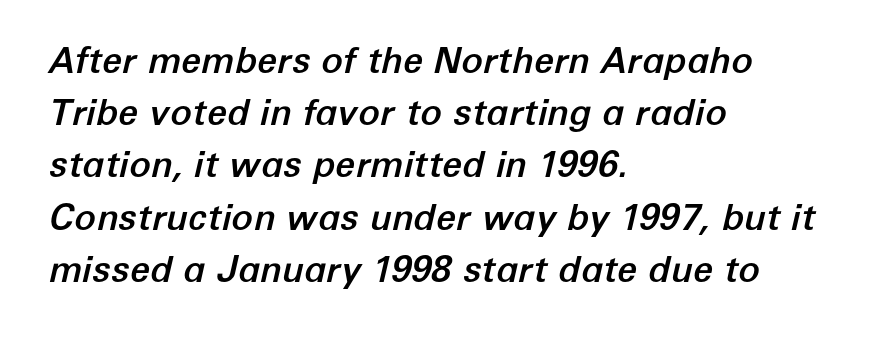
Q: Is the text italic (slanted)? A: Yes, it leans right by about 12 degrees.
Q: Is the text underlined? A: No.
Q: How is the paragraph aligned? A: Left-aligned.
Q: Is the spacing between letters normal or unusually wide? A: Normal.
Q: Is the spacing between lines tight, normal or loose? A: Normal.
Q: Width (condensed, normal, or wide)? A: Normal.
Q: Stroke contrast? A: Low.
Q: x-height? A: Medium.
Q: Monospaced? A: No.
